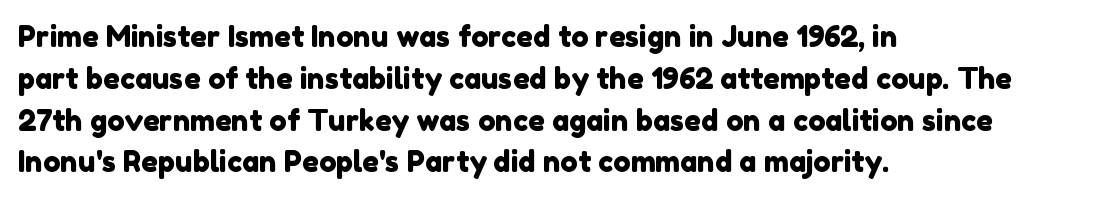
Do the characters align in a grid? No, the font is proportional. Rows of type keep a routine distance in the vertical direction. Standard letterfit; no display-style spreading of the glyphs. Visually the block forms a straight wall on the left and a jagged coastline on the right. Descender tails drop into unmarked territory. You can tell from the bare stems that sans-serif type was used.
